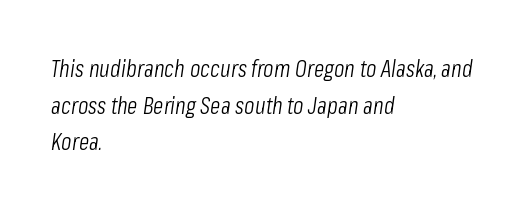
Q: Is the text bold? A: No.
Q: Is the text italic (slanted)? A: Yes, it leans right by about 8 degrees.
Q: Is the text underlined? A: No.
Q: How is the paragraph aligned? A: Left-aligned.
Q: Is the spacing between letters normal or unusually wide? A: Normal.
Q: Is the spacing between lines tight, normal or loose? A: Normal.
